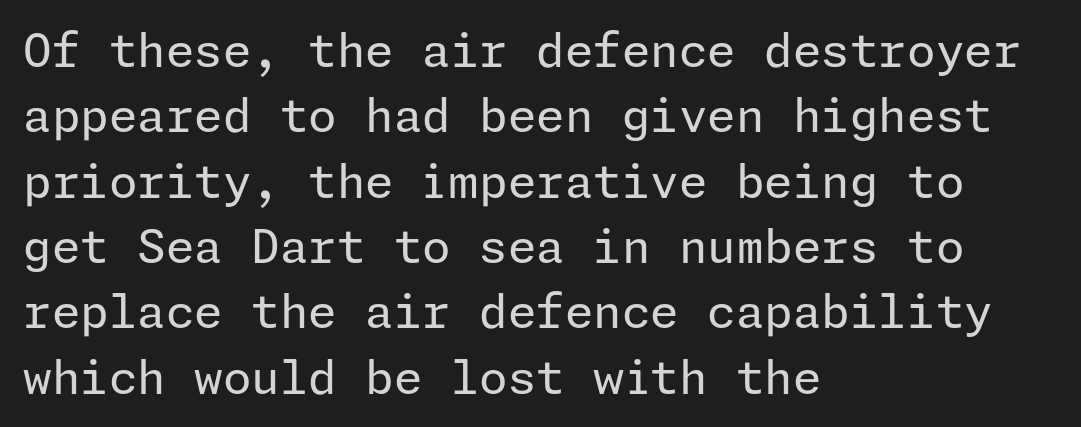
The image shows 46 px regular-weight sans-serif type, upright; set left-aligned, normal line spacing (1.42x), normal letter spacing, not underlined; low stroke contrast and a medium x-height.
